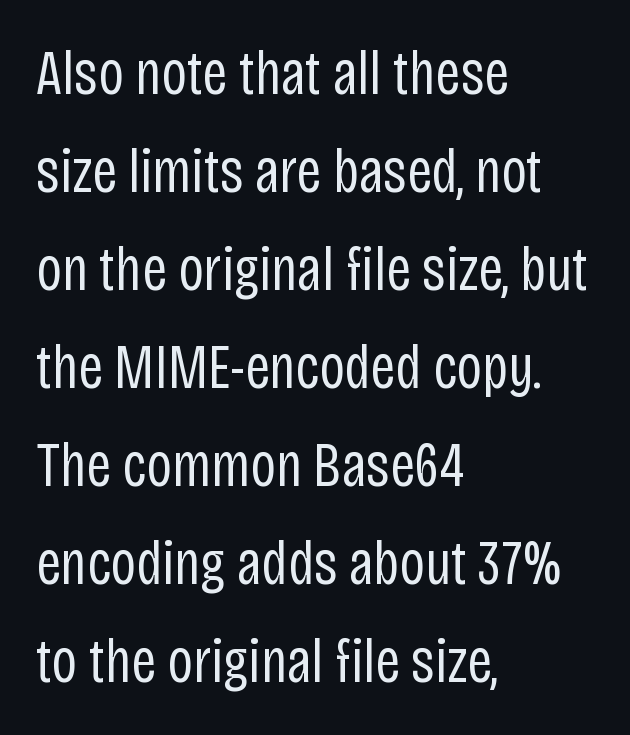
Q: Is the text bold? A: No.
Q: Is the text italic (slanted)? A: No, it is upright.
Q: Is the typeface a serif or a sans-serif typeface? A: Sans-serif.
Q: Is the text underlined? A: No.
Q: How is the paragraph aligned? A: Left-aligned.
Q: Is the spacing between letters normal or unusually wide? A: Normal.
Q: Is the spacing between lines tight, normal or loose? A: Normal.
Q: Width (condensed, normal, or wide)? A: Condensed.
Q: Stroke contrast? A: Low.
Q: x-height? A: Large.
Q: Monospaced? A: No.
